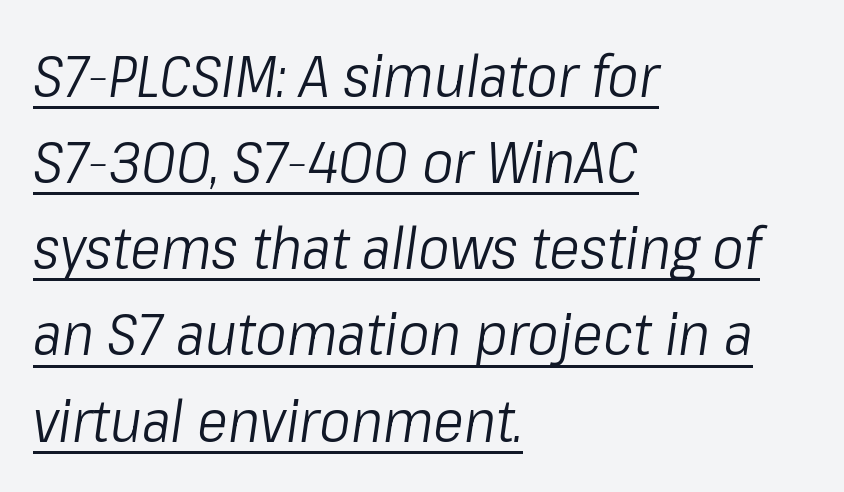
{"italic": "yes", "lean": "right", "slant_degrees": 8, "bold": "no", "weight": "light", "width": "condensed", "stroke_contrast": "low", "x_height": "medium", "monospaced": "no", "underline": "yes", "align": "left", "line_spacing": "normal", "line_spacing_ratio": 1.46, "letter_spacing": "normal", "letter_spacing_em": 0.0, "glyph_px": 59}
